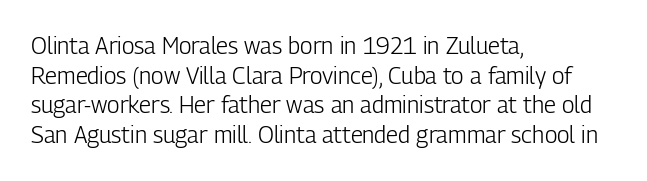
Q: Is the text bold? A: No.
Q: Is the text italic (slanted)? A: No, it is upright.
Q: Is the text underlined? A: No.
Q: How is the paragraph aligned? A: Left-aligned.
Q: Is the spacing between letters normal or unusually wide? A: Normal.
Q: Is the spacing between lines tight, normal or loose? A: Normal.
